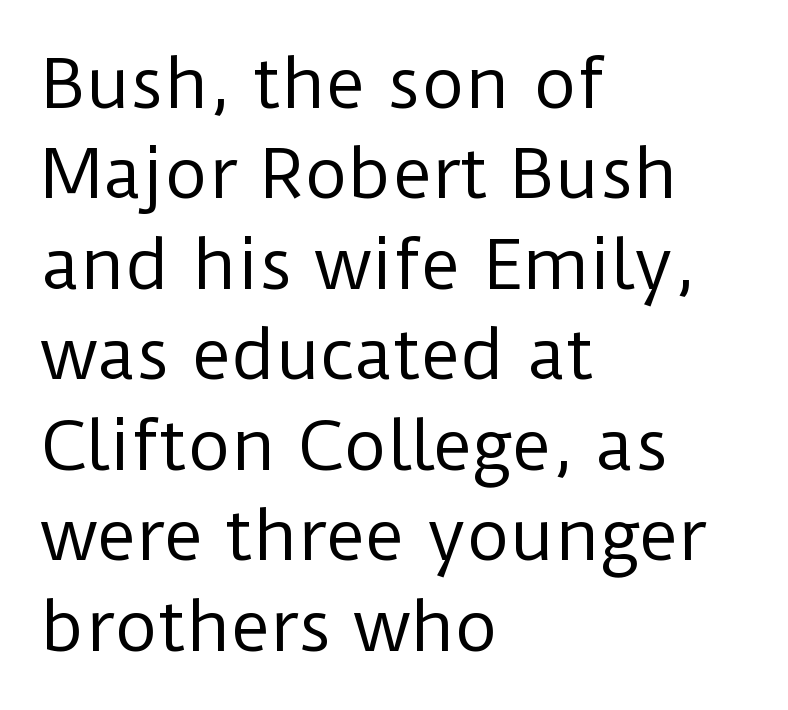
The image shows 67 px regular-weight sans-serif type, upright; set left-aligned, normal line spacing (1.35x), normal letter spacing, not underlined; low stroke contrast and a medium x-height.
